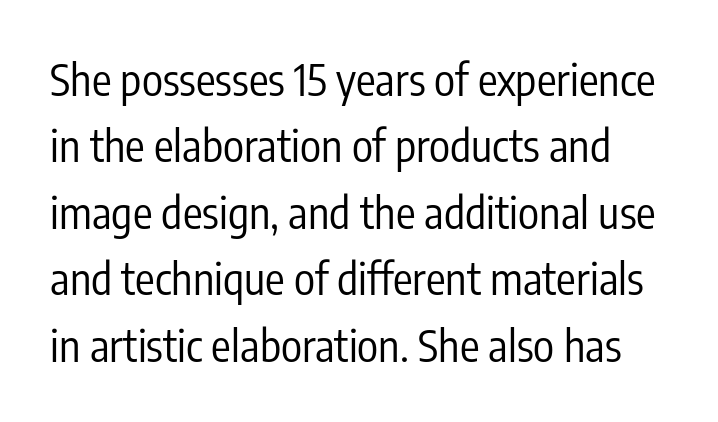
Examine the stroke ends and you'll find no serifs. This is the regular roman posture of the typeface. Inter-character spacing is left at the font's built-in metrics. The line-height multiplier appears to be the usual default. Has an underline been added? It has not. Each stroke keeps to a modest, everyday thickness or less.
